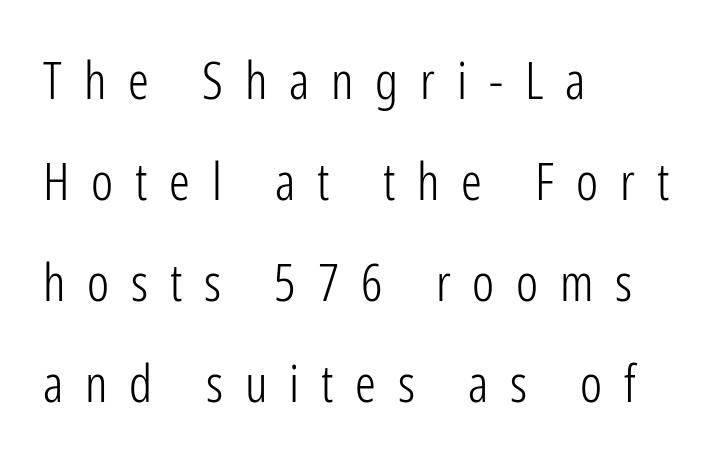
Quick note: not italic, upright. Nothing sits at the stroke ends, so this counts as sans-serif. Descender tails drop into unmarked territory. On a weight scale, this lands at 450 or below. Looks like regular typesetting: each glyph gets only the width it needs. Horizontal bands of white between lines are thick stripes.
